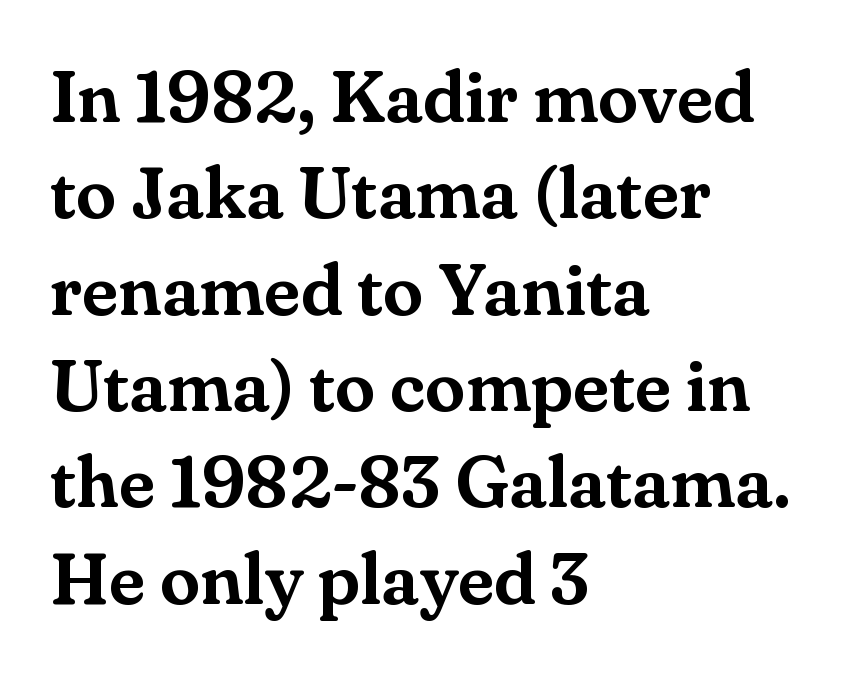
Q: Is the text italic (slanted)? A: No, it is upright.
Q: Is the typeface a serif or a sans-serif typeface? A: Serif.
Q: Is the text underlined? A: No.
Q: How is the paragraph aligned? A: Left-aligned.
Q: Is the spacing between letters normal or unusually wide? A: Normal.
Q: Is the spacing between lines tight, normal or loose? A: Normal.
Q: Width (condensed, normal, or wide)? A: Normal.
Q: Stroke contrast? A: Medium.
Q: x-height? A: Small.
Q: Monospaced? A: No.
